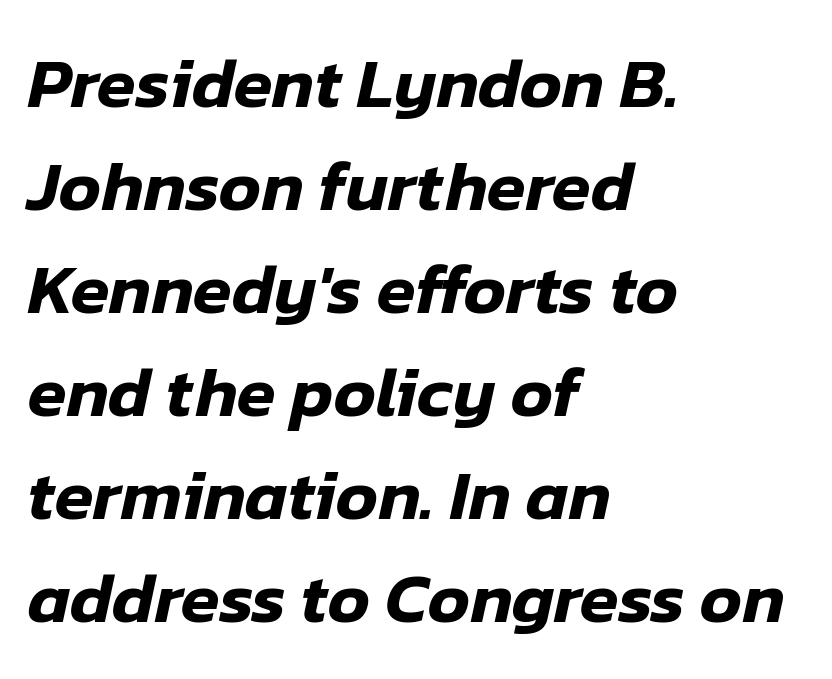
Q: Is the text italic (slanted)? A: Yes, it leans right by about 12 degrees.
Q: Is the text underlined? A: No.
Q: How is the paragraph aligned? A: Left-aligned.
Q: Is the spacing between letters normal or unusually wide? A: Normal.
Q: Is the spacing between lines tight, normal or loose? A: Normal.
Q: Width (condensed, normal, or wide)? A: Normal.
Q: Stroke contrast? A: Low.
Q: x-height? A: Medium.
Q: Monospaced? A: No.
